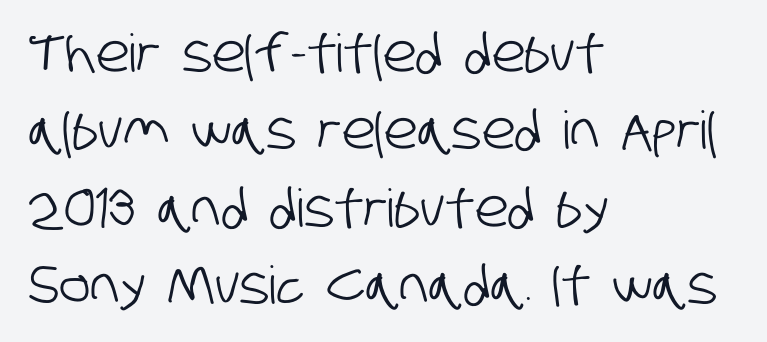
The font family rendered here belongs to the sans-serif group. Clear beneath every line of the passage. Does extra space separate the letters? No, they use regular spacing. Whoever set this chose a conventional vertical rhythm. Spacing verdict: proportional, widths tailored to each character.
